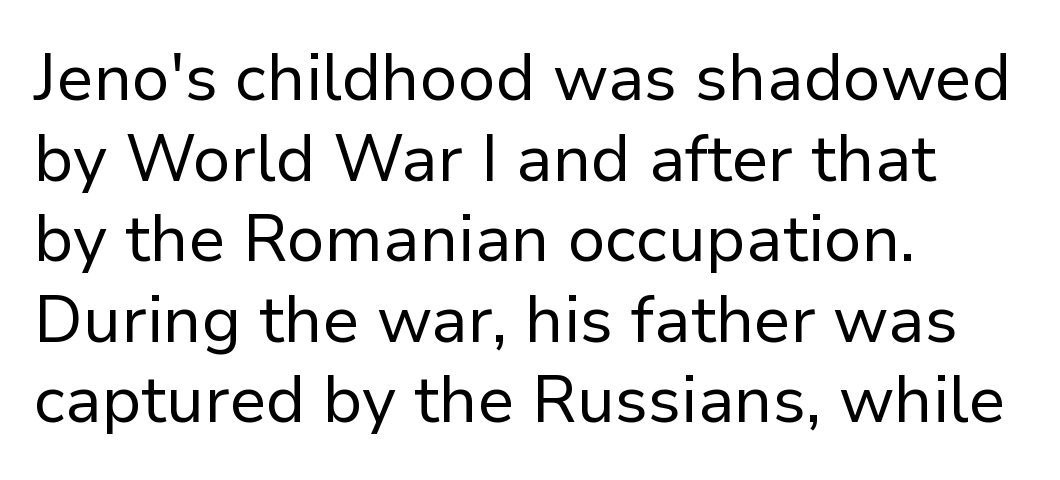
Serifs: no, the terminals of the letterforms are clean. A student would call this left alignment; a typographer would say flush left, rag right. Do the characters align in a grid? No, the font is proportional. Lines of text with bare space underneath. No extra tracking has been applied to these lines. Ascenders rise straight up at ninety degrees.
